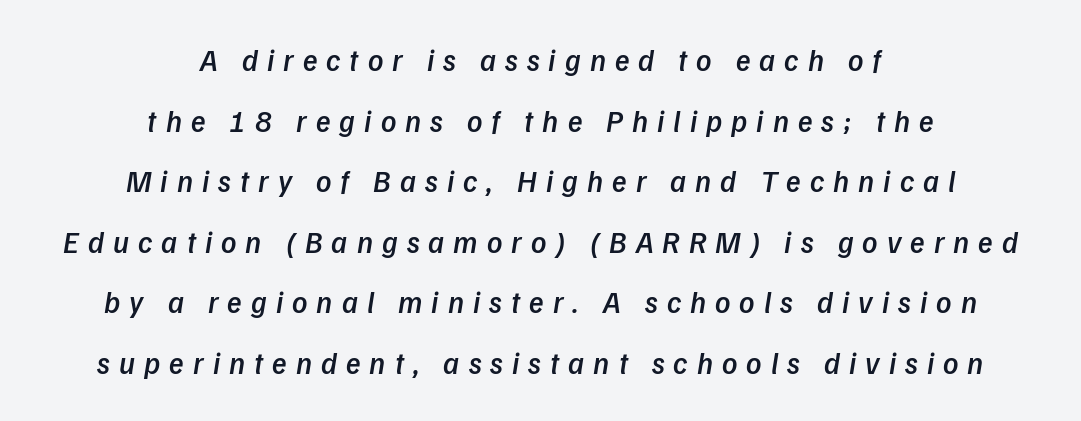
The image shows 30 px semibold sans-serif type; set centered, loose line spacing (2.02x), unusually wide letter spacing (+0.3 em), not underlined; low stroke contrast and a medium x-height.
